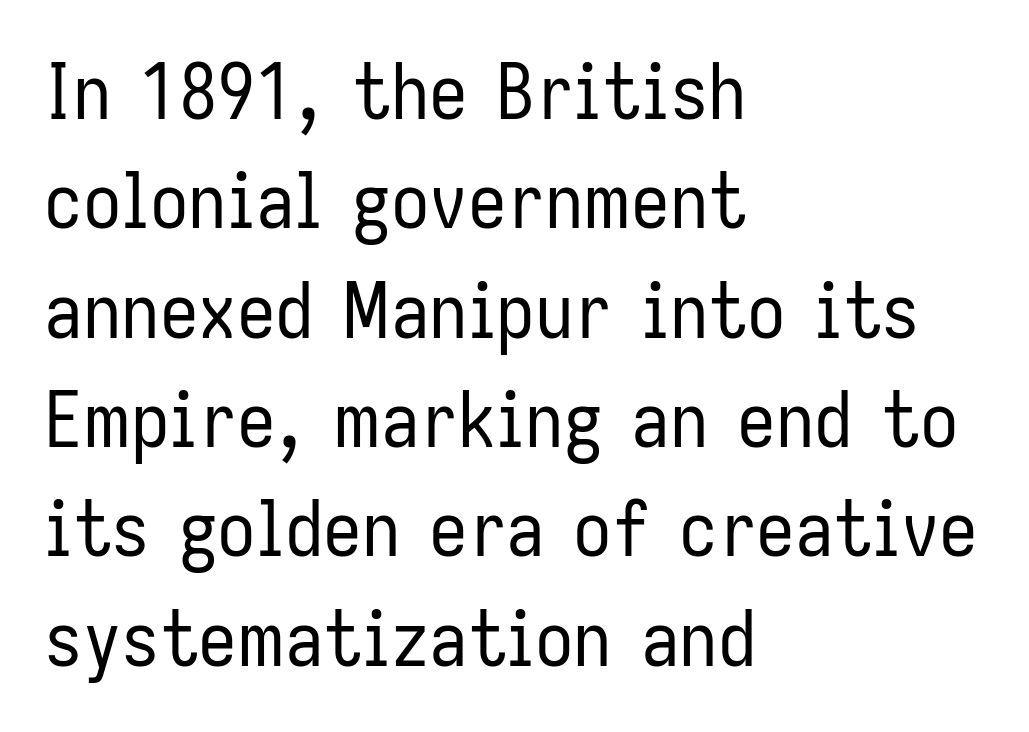
The image shows 77 px regular-weight, condensed sans-serif type, upright; set left-aligned, normal line spacing (1.42x), normal letter spacing, not underlined; low stroke contrast and a medium x-height.
